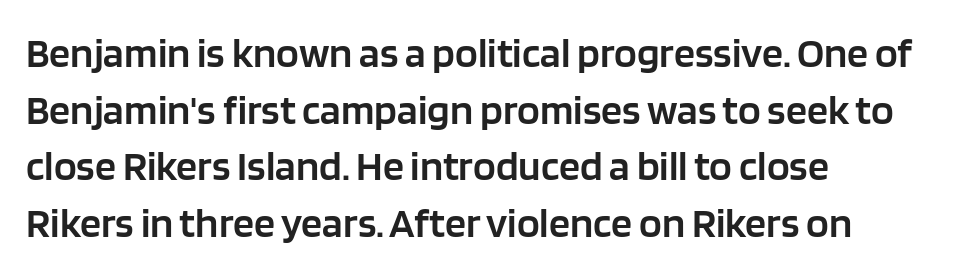
Q: Is the text bold? A: Semi-bold.
Q: Is the text italic (slanted)? A: No, it is upright.
Q: Is the typeface a serif or a sans-serif typeface? A: Sans-serif.
Q: Is the text underlined? A: No.
Q: How is the paragraph aligned? A: Left-aligned.
Q: Is the spacing between letters normal or unusually wide? A: Normal.
Q: Is the spacing between lines tight, normal or loose? A: Normal.
Q: Width (condensed, normal, or wide)? A: Normal.
Q: Stroke contrast? A: Low.
Q: x-height? A: Large.
Q: Monospaced? A: No.
